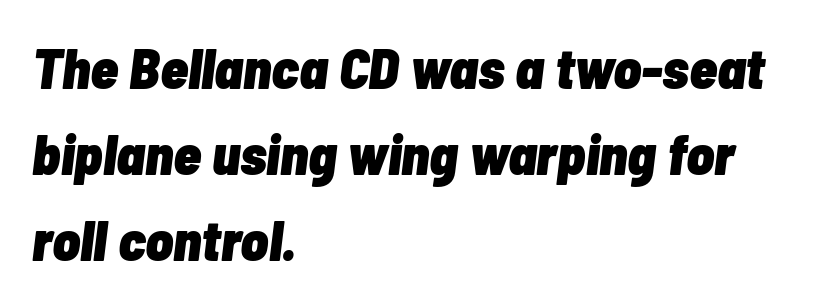
The image shows 57 px heavy, condensed type, italic (leaning right); set left-aligned, normal line spacing (1.51x), normal letter spacing, not underlined; low stroke contrast and a medium x-height.
